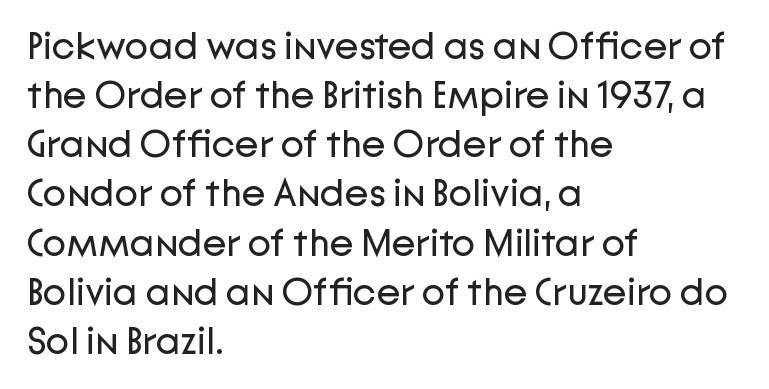
Each letter keeps its own natural width here, so spacing adapts to shape. The gaps between neighbouring characters are ordinary and unremarkable. The letters stand straight up with perfectly vertical stems. The rendering uses a moderate line-height, typical for paragraphs.
